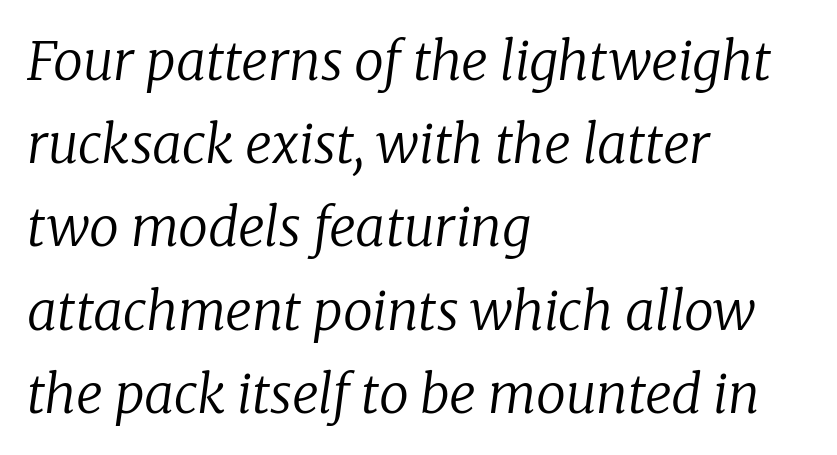
The image shows 53 px regular-weight serif type, italic (leaning right); set left-aligned, normal line spacing (1.57x), normal letter spacing, not underlined; low stroke contrast and a medium x-height.
